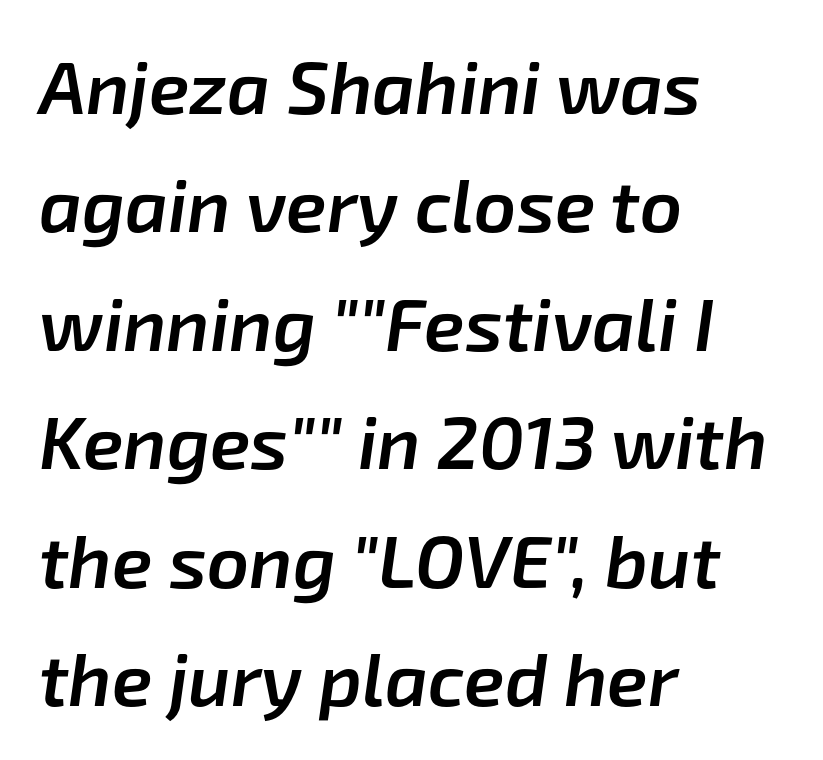
{"italic": "yes", "lean": "right", "slant_degrees": 8, "bold": "semi", "weight": "semibold", "width": "normal", "stroke_contrast": "low", "x_height": "medium", "monospaced": "no", "underline": "no", "align": "left", "line_spacing": "normal", "line_spacing_ratio": 1.6, "letter_spacing": "normal", "letter_spacing_em": 0.0, "glyph_px": 74}
